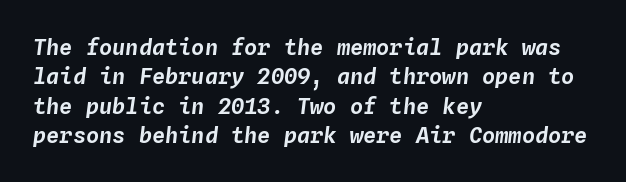
{"italic": "yes", "lean": "right", "slant_degrees": 4, "underline": "no", "align": "left", "line_spacing": "normal", "line_spacing_ratio": 1.33, "letter_spacing": "normal", "letter_spacing_em": 0.0, "glyph_px": 22}
